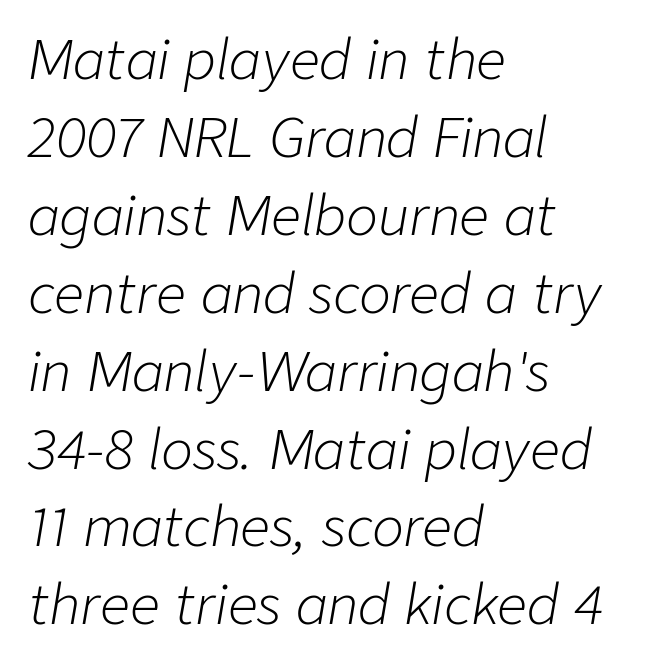
Q: Is the text bold? A: No.
Q: Is the text italic (slanted)? A: Yes, it leans right by about 9 degrees.
Q: Is the text underlined? A: No.
Q: How is the paragraph aligned? A: Left-aligned.
Q: Is the spacing between letters normal or unusually wide? A: Normal.
Q: Is the spacing between lines tight, normal or loose? A: Normal.
Q: Width (condensed, normal, or wide)? A: Normal.
Q: Stroke contrast? A: Low.
Q: x-height? A: Medium.
Q: Monospaced? A: No.
